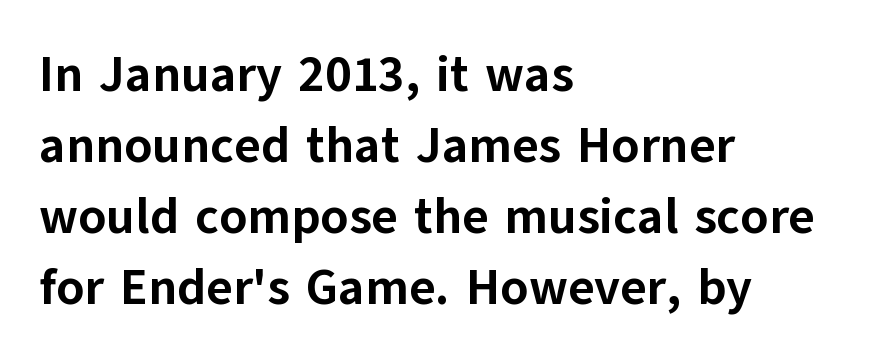
No extra tracking has been applied to these lines. Check where the strokes stop: nothing finishes them off — pure sans. Lines of text with bare space underneath. The typography opts for an upright posture over an oblique one. How would I describe the line gaps? Plain and ordinary. Every row of glyphs begins at an identical x-position on the left.
